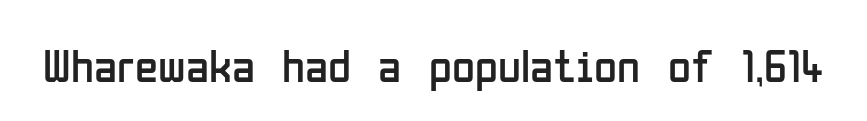
The image shows 47 px regular-weight, condensed sans-serif type, upright; set normal letter spacing, not underlined; low stroke contrast and a medium x-height.
